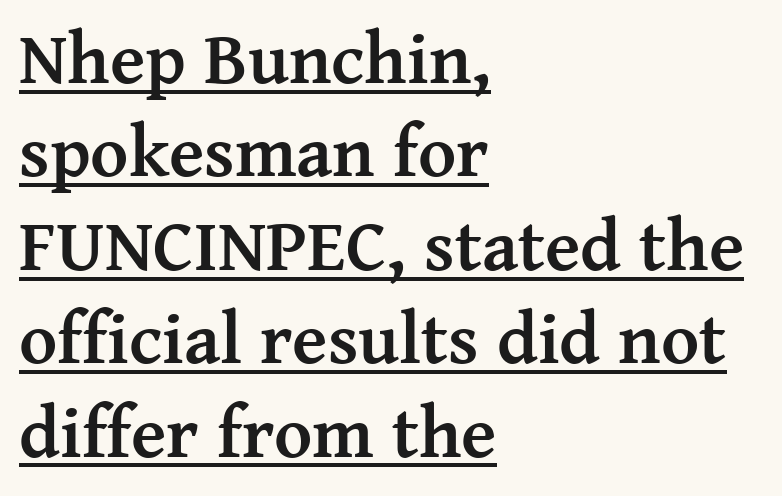
Visually the block forms a straight wall on the left and a jagged coastline on the right. This sample keeps an unexceptional amount of space between lines. Font category for this specimen: serif. Spacing verdict: proportional, widths tailored to each character.
